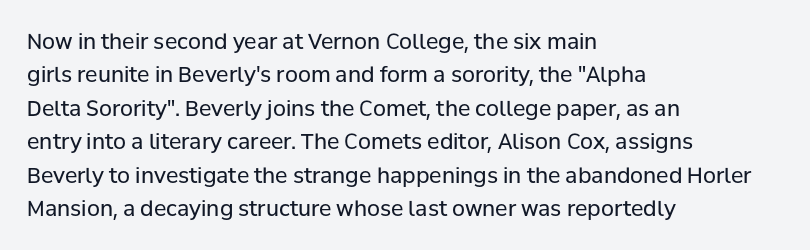
{"italic": "no", "bold": "no", "underline": "no", "align": "left", "line_spacing": "normal", "line_spacing_ratio": 1.59, "letter_spacing": "normal", "letter_spacing_em": 0.0, "glyph_px": 21}
